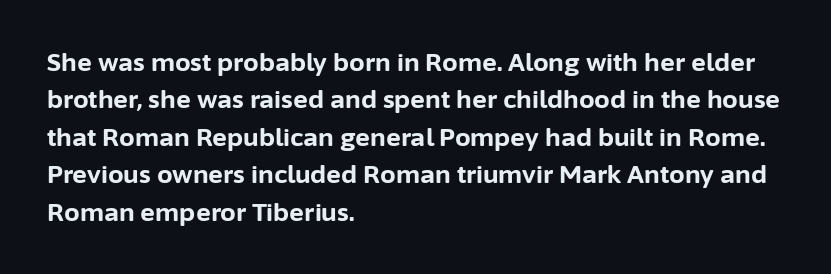
Baseline-to-baseline distance is the conventional proportion of letter height. The typesetter chose a ragged-right arrangement here. The zone under the glyphs is completely vacant. Typesetter's note: full bold, strokes at maximum text heaviness. In terms of posture, this sample is upright. The horizontal fit of the characters is conventional and even.
